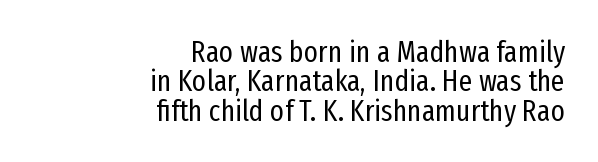
If you measured baseline to baseline, you'd find a short distance. The face used here is rendered with its standard letterfit. Every row of glyphs terminates at an identical x-position on the right. The face used here is proportionally spaced, like ordinary book or web type.
